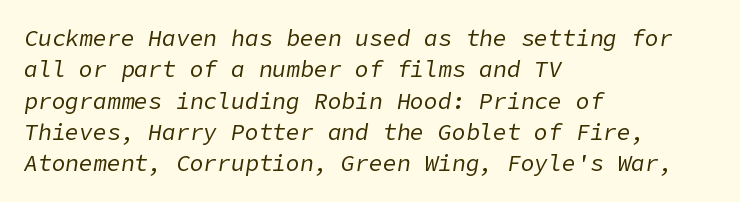
The image shows 23 px text type, italic (leaning right); set left-aligned, normal line spacing (1.36x), normal letter spacing, not underlined.
